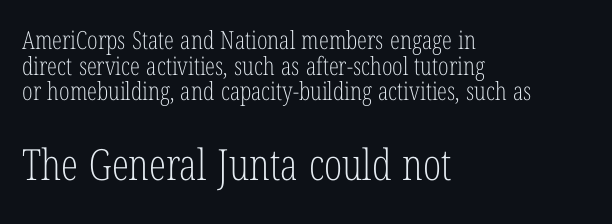
Each line starts at the same left margin while the right side varies. Unbolded letterforms with no extra heft. A serif font was chosen for this passage. Reading top to bottom, the characters get bigger at the block break. What's the leading like? Squeezed, with rows nearly overlapping. Words float on clear page, feet unadorned.
